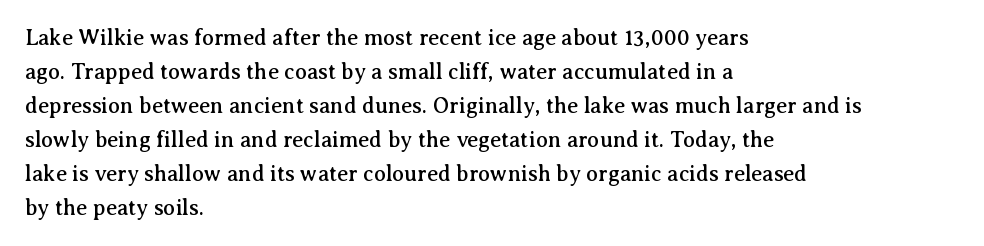
Students, observe: this is what conventionally led text looks like. This sample uses an upright cut, with every glyph sitting square on the baseline. A clean baseline with only descenders dipping below it. Each word holds together tightly as a unit, with standard inter-letter gaps.
